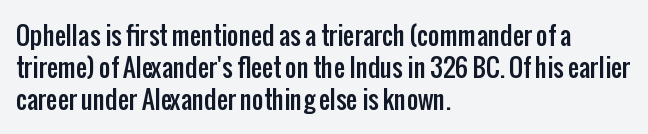
The image shows 25 px text type, upright; set left-aligned, normal line spacing (1.28x), normal letter spacing, not underlined.
